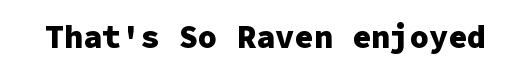
{"serif": "no", "italic": "no", "bold": "yes", "weight": "heavy", "width": "normal", "stroke_contrast": "low", "x_height": "medium", "monospaced": "yes", "underline": "no", "letter_spacing": "normal", "letter_spacing_em": 0.0, "glyph_px": 32}
